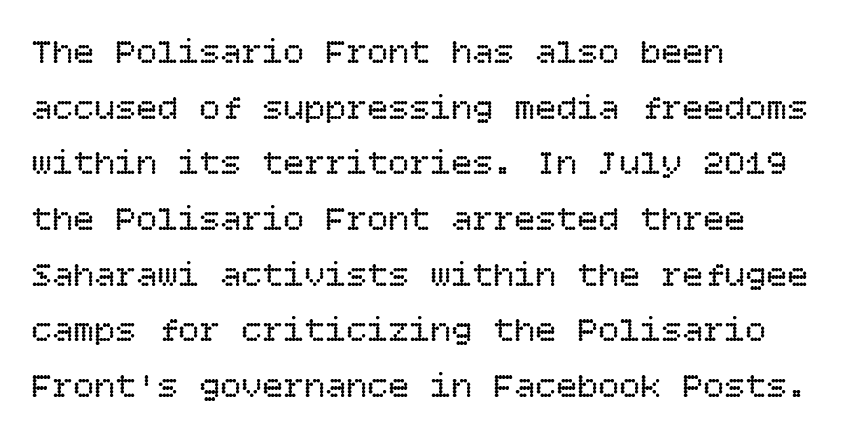
Q: Is the text bold? A: No.
Q: Is the text italic (slanted)? A: No, it is upright.
Q: Is the text underlined? A: No.
Q: How is the paragraph aligned? A: Left-aligned.
Q: Is the spacing between letters normal or unusually wide? A: Normal.
Q: Is the spacing between lines tight, normal or loose? A: Normal.
Q: Width (condensed, normal, or wide)? A: Normal.
Q: Stroke contrast? A: Low.
Q: x-height? A: Large.
